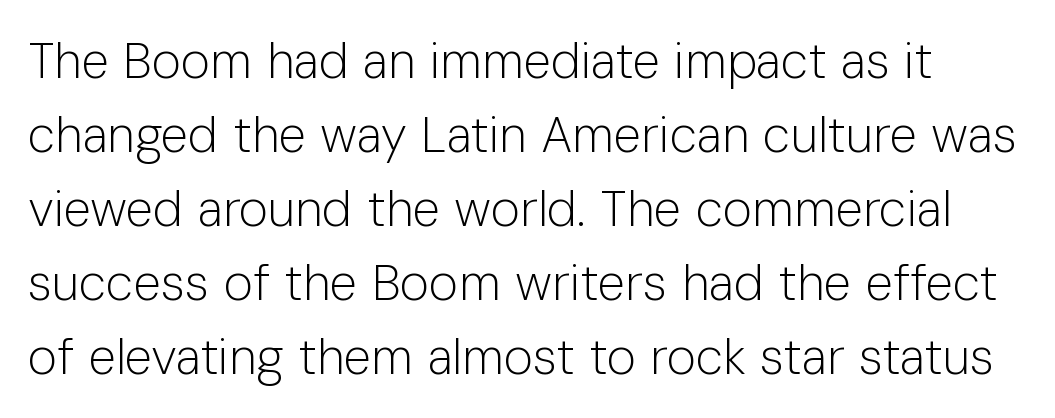
Honestly, the letter spacing is just normal — you wouldn't notice it. Reading down the column, the eye jumps a familiar distance to each next line. Classification — sans serif. Quick note: not italic, upright. Unmarked baselines from the first word to the last.
